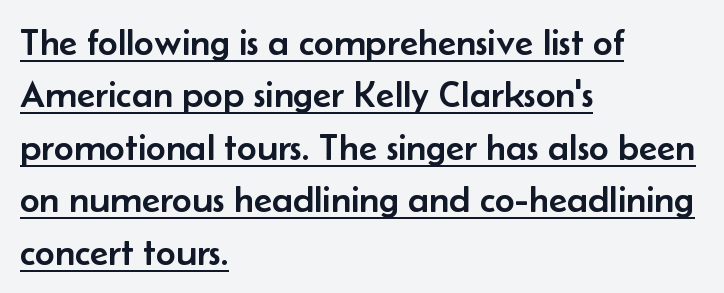
The image shows 38 px sans-serif type, upright; set left-aligned, normal line spacing (1.38x), normal letter spacing, underlined; low stroke contrast and a small x-height.
